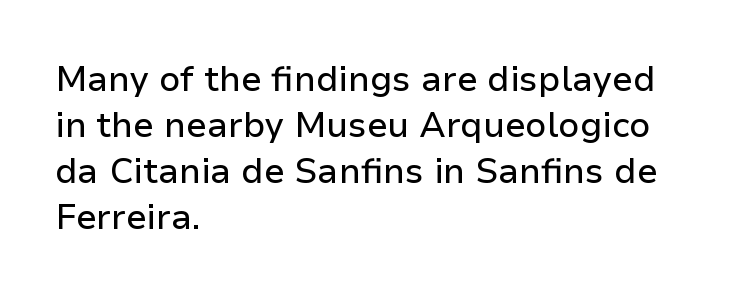
If you drew a line through each stem, it would be perfectly vertical. Do the characters align in a grid? No, the font is proportional. Students, note that the glyphs here touch the page at normal intervals. The typeface chosen for these lines omits serifs. Rows of type keep a routine distance in the vertical direction.
